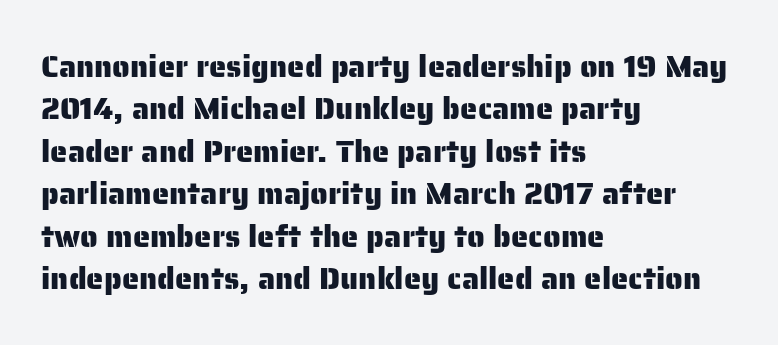
{"serif": "no", "italic": "no", "width": "normal", "stroke_contrast": "low", "x_height": "medium", "monospaced": "no", "underline": "no", "align": "left", "line_spacing": "normal", "line_spacing_ratio": 1.37, "letter_spacing": "normal", "letter_spacing_em": 0.0, "glyph_px": 31}
